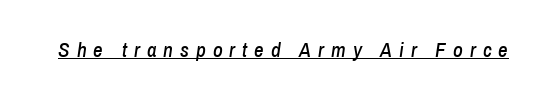
The image shows 21 px text type, italic (leaning right); set unusually wide letter spacing (+0.33 em), underlined.
